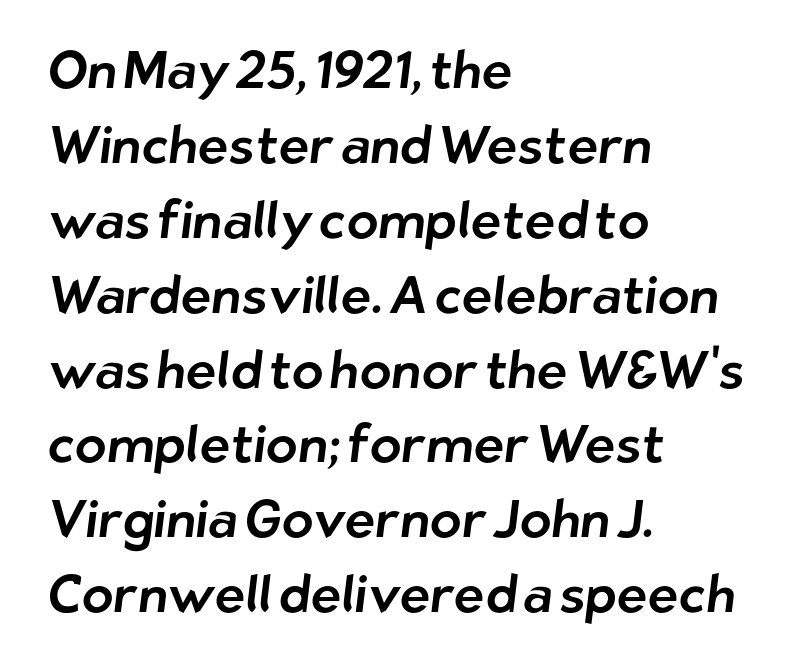
{"serif": "no", "width": "normal", "stroke_contrast": "low", "x_height": "medium", "monospaced": "no", "underline": "no", "align": "left", "line_spacing": "normal", "line_spacing_ratio": 1.44, "letter_spacing": "normal", "letter_spacing_em": 0.0, "glyph_px": 52}
